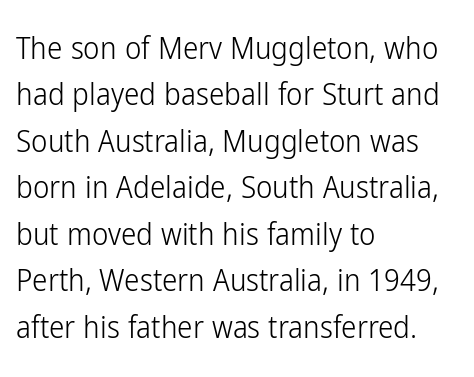
Stems and bowls with no extra thickness — not bold. Is there much room between lines? A standard amount, neither cramped nor airy. Ascenders rise straight up at ninety degrees. Nobody drew a line under any word here. Is this a fixed-width face? No — the glyphs have proportional, varying widths. Line starts are locked; line ends wander.
